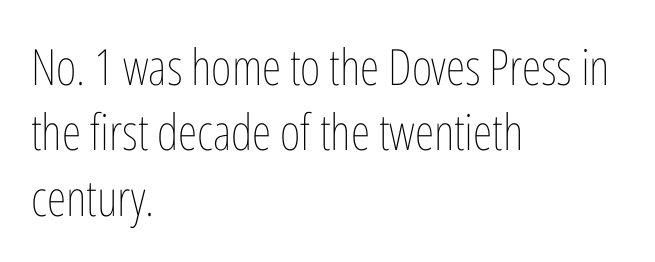
If you measured baseline to baseline, you'd find a middling distance. The baseline area is clear. Nothing heavy about these letters — not bold at all. What stands out about the letter spacing? Nothing — it is the standard amount. Line starts are locked; line ends wander.
